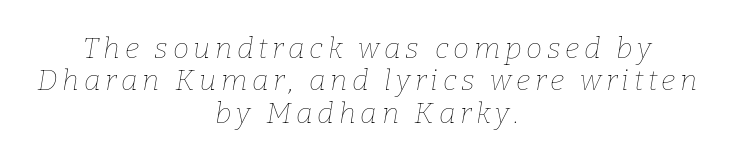
The typography opts for an oblique posture over an upright one. The rendering positions every line midway between the sides. Weight class: somewhere from thin through regular. A typesetter would call this proportional, since set widths differ per character. Each new line begins almost immediately beneath the previous one. The foot of each line stays bare and open.
